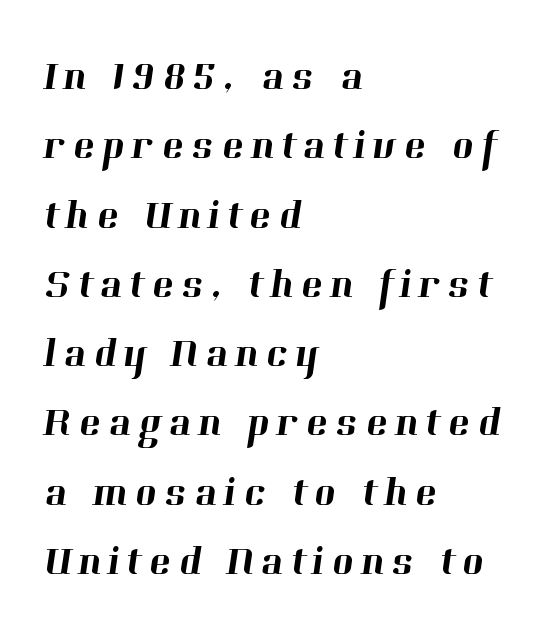
Q: Is the typeface a serif or a sans-serif typeface? A: Serif.
Q: Is the text underlined? A: No.
Q: How is the paragraph aligned? A: Left-aligned.
Q: Is the spacing between lines tight, normal or loose? A: Normal.
Q: Width (condensed, normal, or wide)? A: Normal.
Q: Stroke contrast? A: High.
Q: x-height? A: Medium.
Q: Monospaced? A: No.
